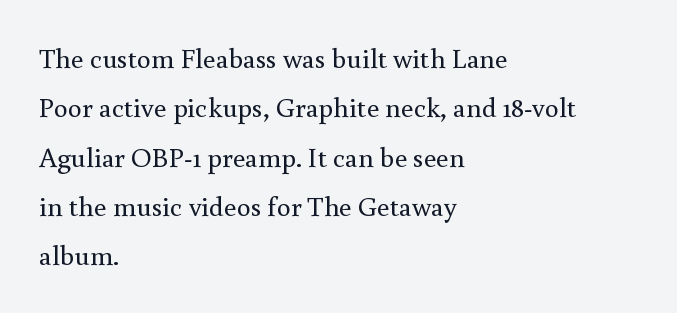
Counters stay open thanks to moderate or lighter strokes. Teacher's note: observe the even left margin — that is flush-left alignment. Decoration check: the copy has no underline. This sample has the flowing, uneven cadence of proportional lettering. Letterform terminals end in serifs throughout the passage.
